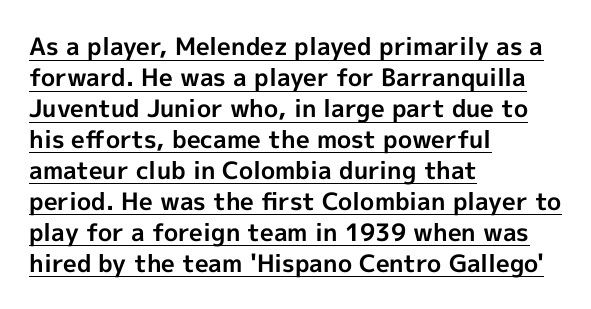
Vertical spacing — default. As a designer I'd log this as weight 700, bold. Rendered with straight, roman letterforms. Caption: standard tracking, unaltered. Reading down the block, your eye returns to a fixed left position each line. Students, observe the line beneath the letters — that is underlining.
